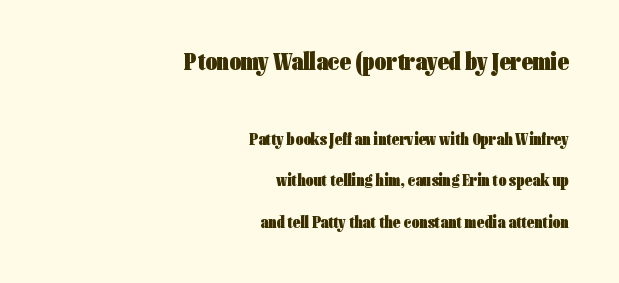
The image shows 25 px bold type, upright; set right-aligned, loose line spacing (2.44x), normal letter spacing, not underlined; the first (top) block is 1.47x larger.
